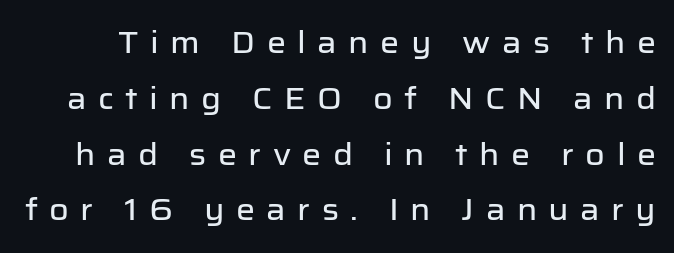
The image shows 30 px sans-serif type, upright; set line spacing 1.86x, unusually wide letter spacing (+0.38 em), not underlined; low stroke contrast and a medium x-height.
